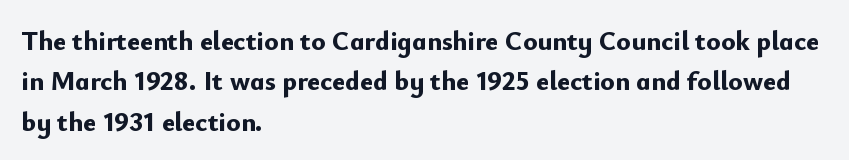
Q: Is the text bold? A: Yes.
Q: Is the text italic (slanted)? A: No, it is upright.
Q: Is the text underlined? A: No.
Q: How is the paragraph aligned? A: Left-aligned.
Q: Is the spacing between letters normal or unusually wide? A: Normal.
Q: Is the spacing between lines tight, normal or loose? A: Normal.
